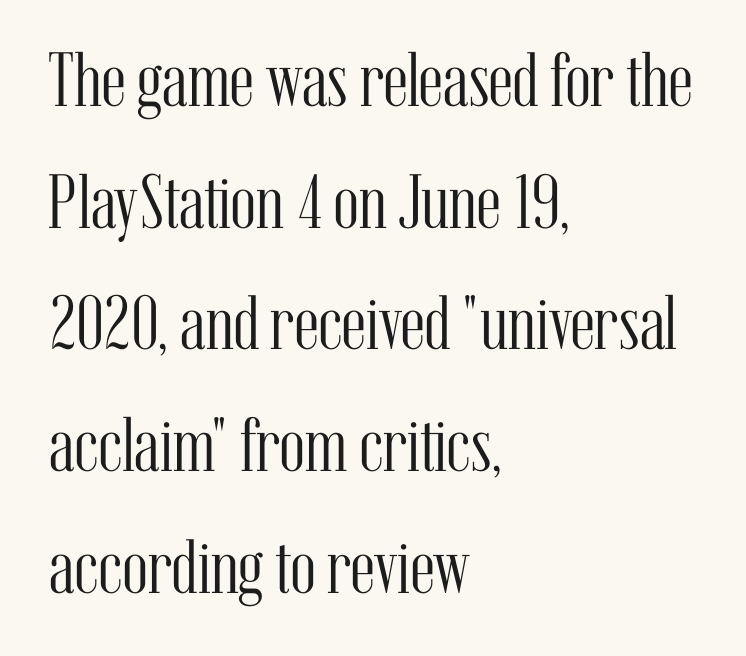
The image shows 77 px light, condensed serif type, upright; set left-aligned, normal line spacing (1.58x), normal letter spacing, not underlined; medium stroke contrast and a medium x-height.
